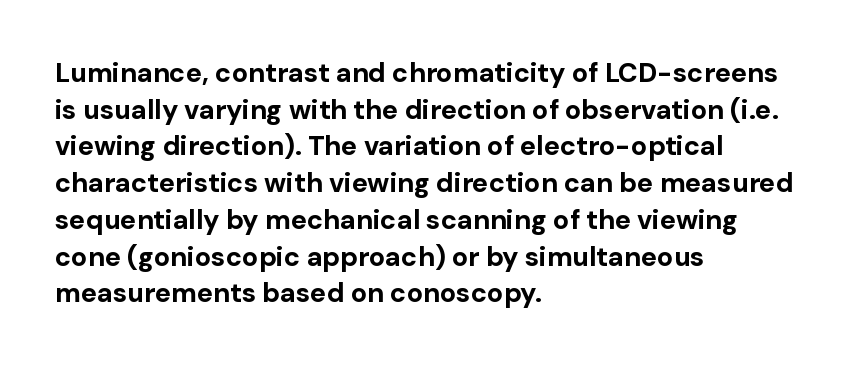
{"italic": "no", "bold": "yes", "underline": "no", "align": "left", "line_spacing": "normal", "line_spacing_ratio": 1.36, "letter_spacing": "normal", "letter_spacing_em": 0.0, "glyph_px": 27}
